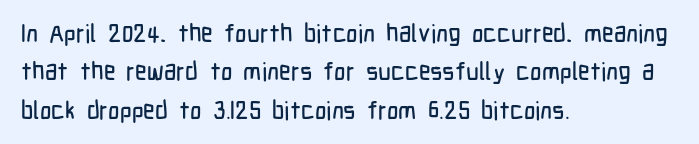
The image shows 25 px text type, upright; set left-aligned, normal line spacing (1.54x), normal letter spacing, not underlined.
